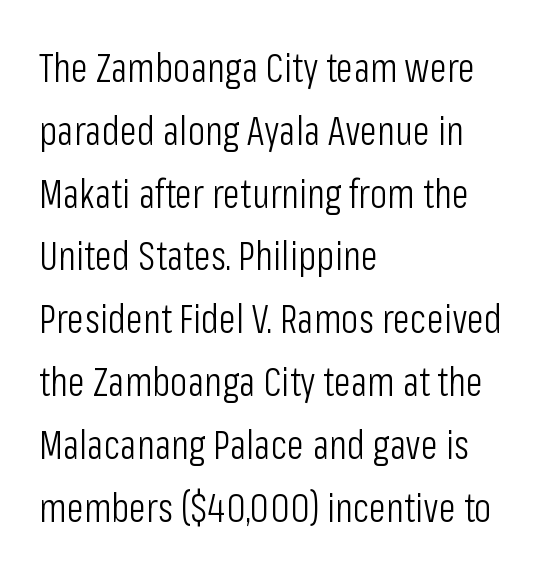
Is the letter spacing exaggerated? No — it looks like the ordinary default. You could not count columns in this text — the font is proportionally spaced. The rag falls on the right side of this text block. This sample uses a sans-serif face.
